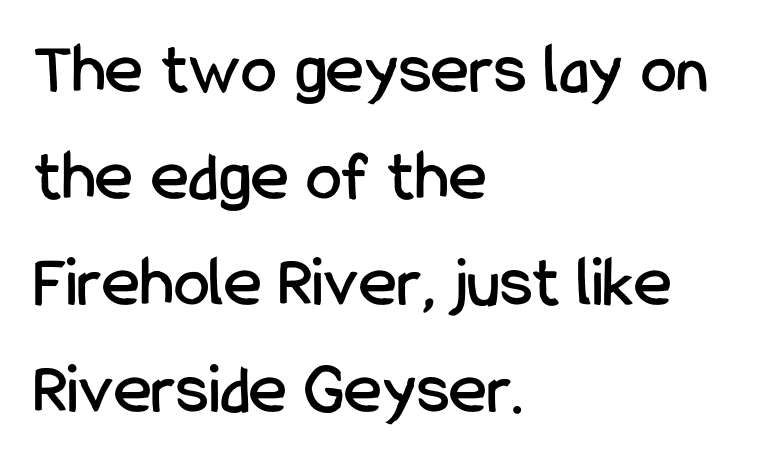
The image shows 72 px condensed sans-serif type, upright; set left-aligned, normal line spacing (1.48x), normal letter spacing, not underlined; low stroke contrast and a medium x-height.
